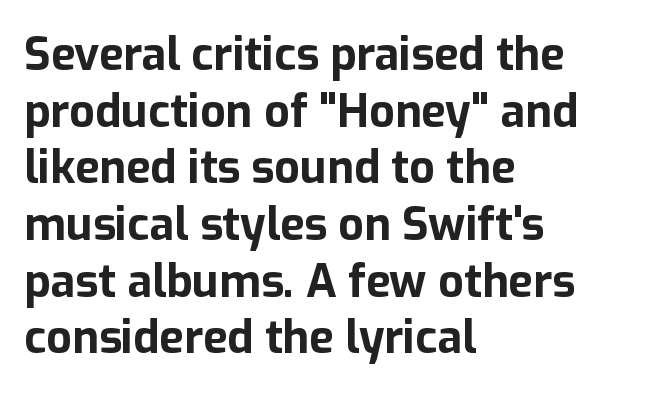
Q: Is the text bold? A: Yes.
Q: Is the text italic (slanted)? A: No, it is upright.
Q: Is the typeface a serif or a sans-serif typeface? A: Sans-serif.
Q: Is the text underlined? A: No.
Q: How is the paragraph aligned? A: Left-aligned.
Q: Is the spacing between letters normal or unusually wide? A: Normal.
Q: Is the spacing between lines tight, normal or loose? A: Normal.
Q: Width (condensed, normal, or wide)? A: Normal.
Q: Stroke contrast? A: Low.
Q: x-height? A: Medium.
Q: Monospaced? A: No.
